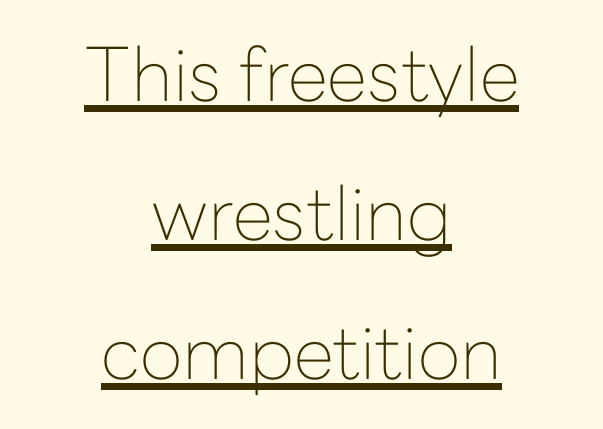
{"serif": "no", "italic": "no", "bold": "no", "weight": "thin", "width": "normal", "stroke_contrast": "low", "x_height": "medium", "monospaced": "no", "underline": "yes", "align": "center", "line_spacing_ratio": 1.88, "letter_spacing": "normal", "letter_spacing_em": 0.0, "glyph_px": 74}
